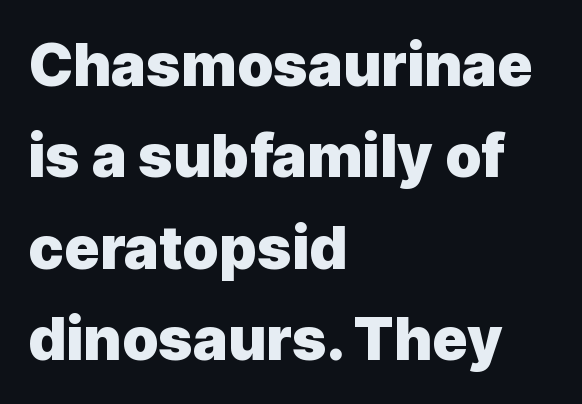
The image shows 59 px heavy sans-serif type, upright; set left-aligned, normal line spacing (1.55x), normal letter spacing, not underlined; a medium x-height.
